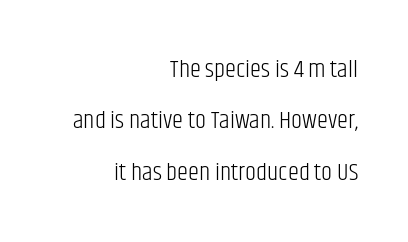
Q: Is the text bold? A: No.
Q: Is the text italic (slanted)? A: No, it is upright.
Q: Is the text underlined? A: No.
Q: How is the paragraph aligned? A: Right-aligned.
Q: Is the spacing between letters normal or unusually wide? A: Normal.
Q: Is the spacing between lines tight, normal or loose? A: Loose.
